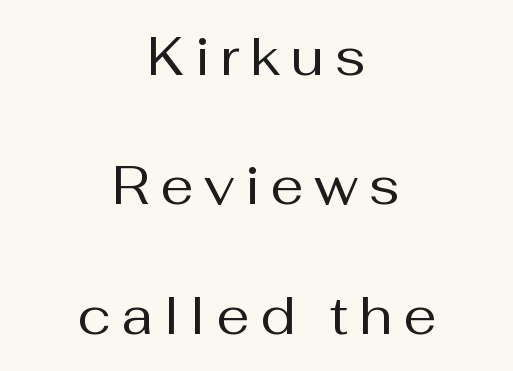
The image shows 53 px regular-weight sans-serif type, upright; set centered, loose line spacing (2.44x), unusually wide letter spacing (+0.2 em), not underlined; medium stroke contrast and a medium x-height.
